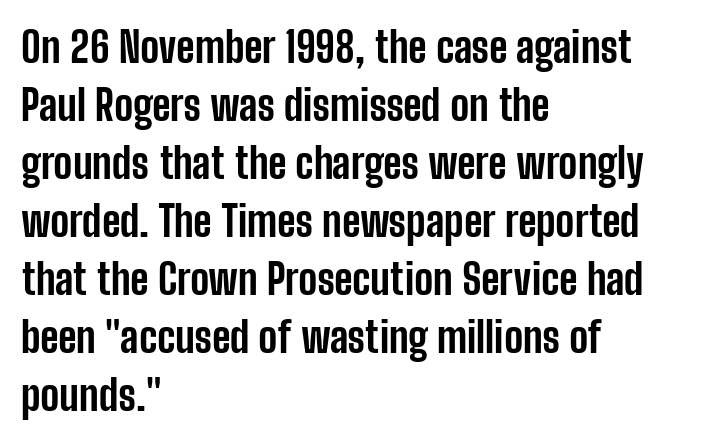
What weight is shown? A full bold with thick strokes. Tall strokes in this sample are plumb rather than angled. The rendering shows plain stroke endings on the letterforms — a sans-serif design. Quick note: interline space is typical. This sample has the flowing, uneven cadence of proportional lettering.
